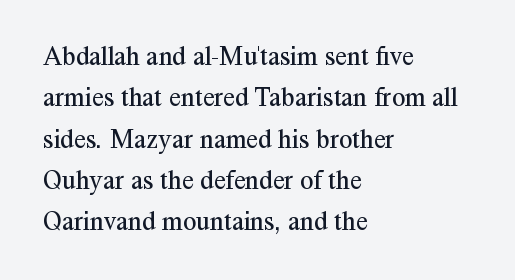
In terms of leading, this rendering sits right in the middle. The lettering stays uniformly vertical, giving the passage a roman look. Decoration check: the copy has no underline. The passage shown is not bold in any degree. How are the letters spaced? Ordinarily, with no added tracking.
